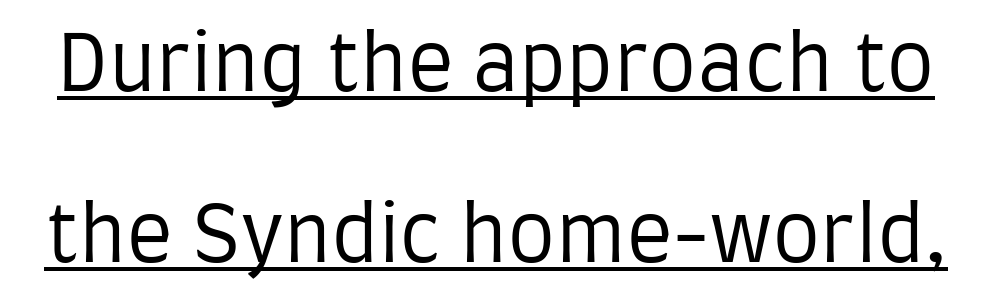
{"serif": "no", "italic": "no", "bold": "no", "weight": "regular", "width": "condensed", "stroke_contrast": "low", "x_height": "large", "monospaced": "no", "underline": "yes", "line_spacing": "loose", "line_spacing_ratio": 2.22, "letter_spacing": "normal", "letter_spacing_em": 0.0, "glyph_px": 77}
